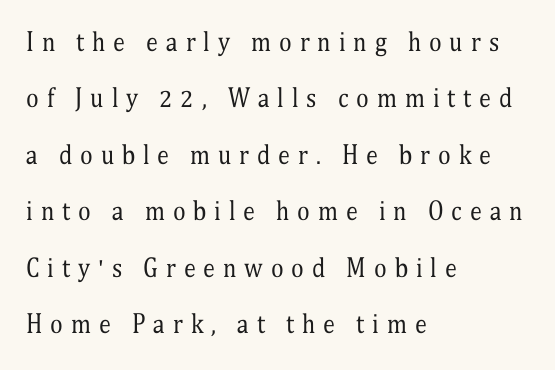
Q: Is the text bold? A: No.
Q: Is the text italic (slanted)? A: No, it is upright.
Q: Is the text underlined? A: No.
Q: How is the paragraph aligned? A: Left-aligned.
Q: Is the spacing between letters normal or unusually wide? A: Unusually wide.
Q: Is the spacing between lines tight, normal or loose? A: Loose.
